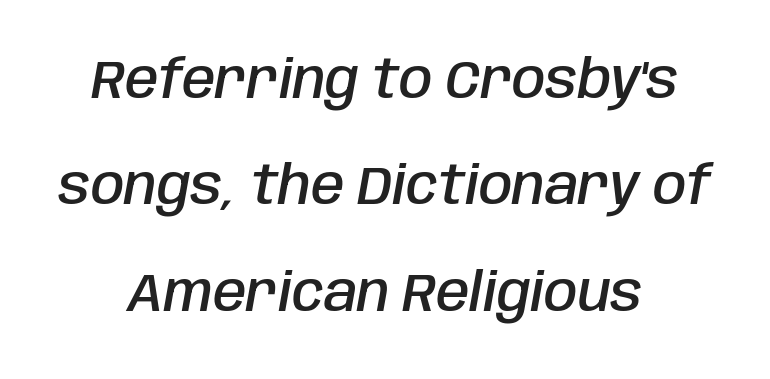
The image shows 54 px semibold, condensed type, italic (leaning right); set centered, loose line spacing (1.97x), normal letter spacing, not underlined; low stroke contrast and a large x-height.
